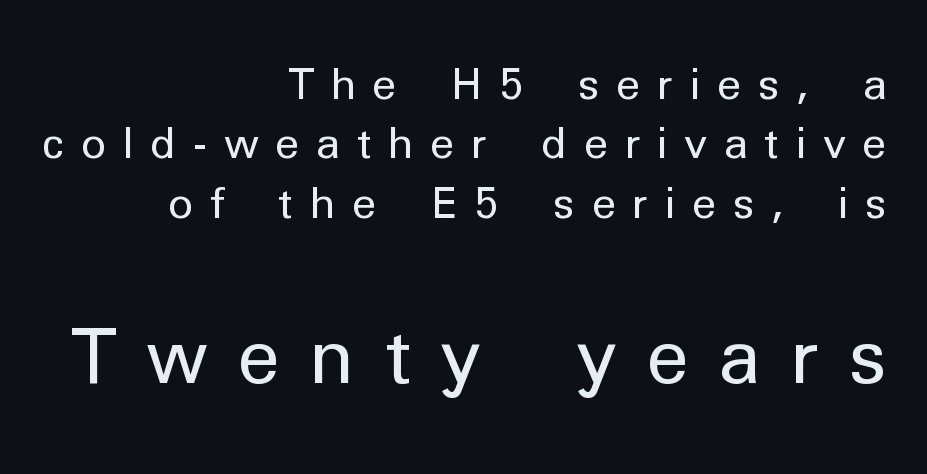
Q: Is the text bold? A: No.
Q: Is the text italic (slanted)? A: No, it is upright.
Q: Is the typeface a serif or a sans-serif typeface? A: Sans-serif.
Q: Is the text underlined? A: No.
Q: How is the paragraph aligned? A: Right-aligned.
Q: Is the spacing between letters normal or unusually wide? A: Unusually wide.
Q: Is the spacing between lines tight, normal or loose? A: Normal.
Q: Which block of text is set in a larger size, the first (top) or the second (bottom)? A: The second (bottom) one.
Q: Width (condensed, normal, or wide)? A: Normal.
Q: Stroke contrast? A: Low.
Q: x-height? A: Medium.
Q: Monospaced? A: No.
